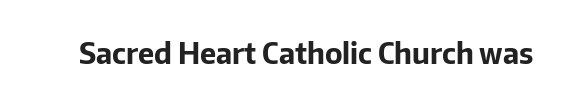
{"serif": "no", "italic": "no", "bold": "yes", "weight": "bold", "width": "normal", "stroke_contrast": "low", "x_height": "medium", "monospaced": "no", "underline": "no", "letter_spacing": "normal", "letter_spacing_em": 0.0, "glyph_px": 29}
